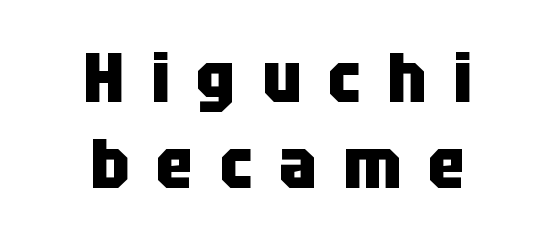
Q: Is the text bold? A: Yes.
Q: Is the text italic (slanted)? A: No, it is upright.
Q: Is the typeface a serif or a sans-serif typeface? A: Sans-serif.
Q: Is the text underlined? A: No.
Q: How is the paragraph aligned? A: Centered.
Q: Is the spacing between letters normal or unusually wide? A: Unusually wide.
Q: Width (condensed, normal, or wide)? A: Condensed.
Q: Stroke contrast? A: Low.
Q: x-height? A: Large.
Q: Monospaced? A: No.
